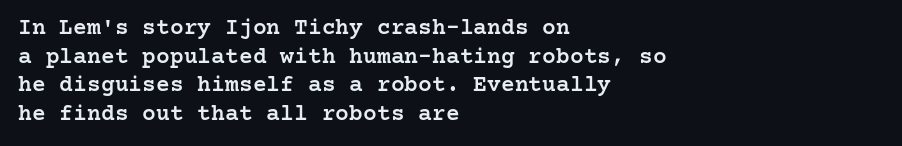
Q: Is the text bold? A: Semi-bold.
Q: Is the text italic (slanted)? A: No, it is upright.
Q: Is the text underlined? A: No.
Q: How is the paragraph aligned? A: Left-aligned.
Q: Is the spacing between letters normal or unusually wide? A: Normal.
